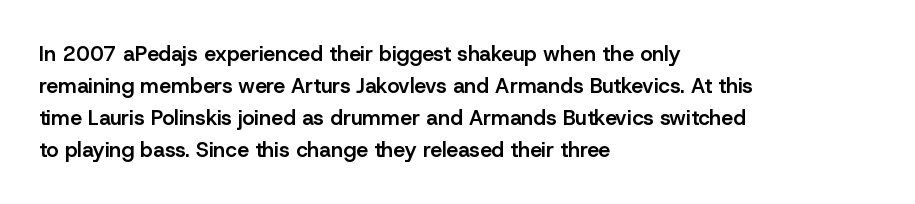
{"italic": "no", "bold": "semi", "underline": "no", "align": "left", "line_spacing": "normal", "line_spacing_ratio": 1.53, "letter_spacing": "normal", "letter_spacing_em": 0.0, "glyph_px": 21}
